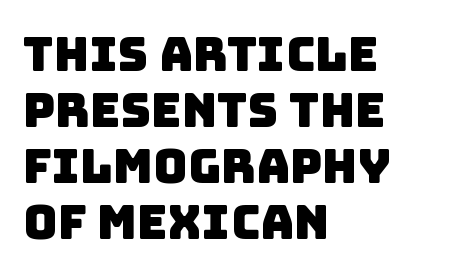
{"serif": "no", "width": "normal", "stroke_contrast": "low", "x_height": "large", "monospaced": "no", "underline": "no", "align": "left", "line_spacing_ratio": 1.19, "letter_spacing": "normal", "letter_spacing_em": 0.0, "glyph_px": 47}
